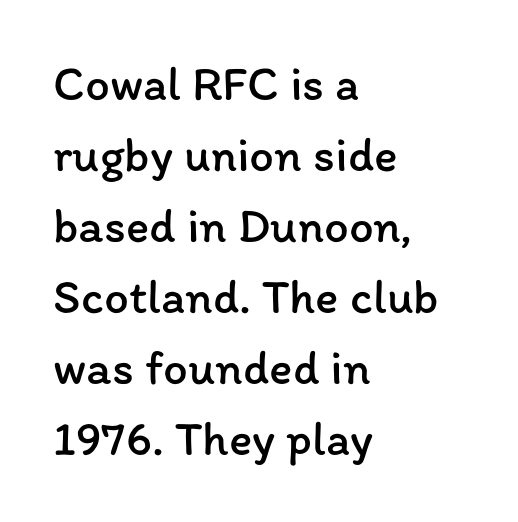
The image shows 49 px regular-weight type, upright; set left-aligned, normal line spacing (1.45x), normal letter spacing, not underlined; low stroke contrast and a medium x-height.
